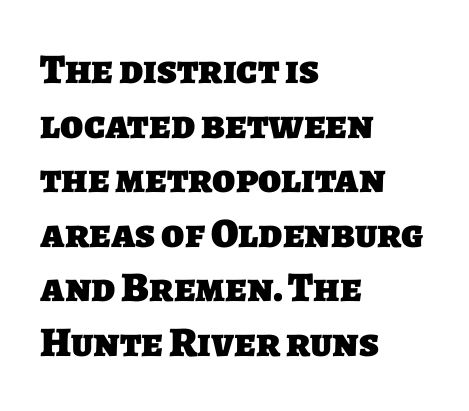
Varying glyph widths throughout — classic text-font behaviour. Is the letter spacing exaggerated? No — it looks like the ordinary default. The setting favours the left margin, as ordinary paragraphs usually do. Thick stems and heavy bowls — unmistakably bold.
